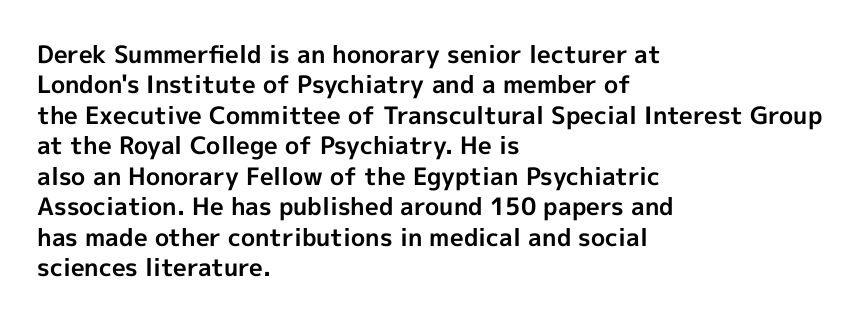
The glyphs are unaccompanied by any horizontal stroke below them. The leading is moderate, giving the passage an even texture. Left-aligned paragraph, ragged on the right. A full-strength bold gives these letters their thick strokes. This sample uses an upright cut, with every glyph sitting square on the baseline.
